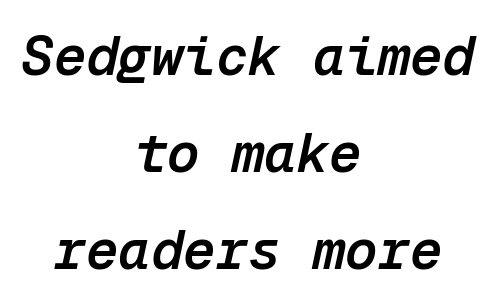
Compared with typical body copy, the letter spacing here is the same. If you drew a line through each stem, it would be angled. The specimen omits any rule beneath the text block's lines. The paragraph has two soft edges and a firm central axis. Spacing verdict: monospaced, one width for all characters. Firm but not heavy-handed strokes: this text is semibold.
